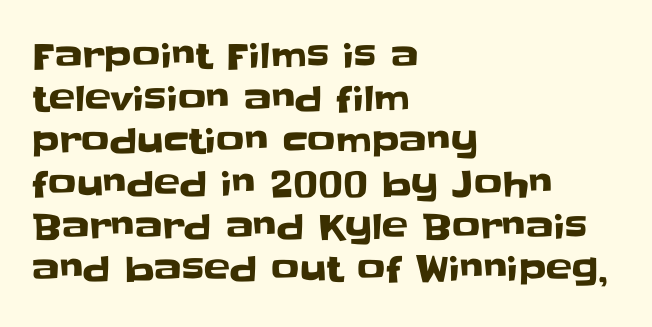
Q: Is the text italic (slanted)? A: No, it is upright.
Q: Is the typeface a serif or a sans-serif typeface? A: Sans-serif.
Q: Is the text underlined? A: No.
Q: How is the paragraph aligned? A: Left-aligned.
Q: Is the spacing between letters normal or unusually wide? A: Normal.
Q: Width (condensed, normal, or wide)? A: Normal.
Q: Stroke contrast? A: Low.
Q: x-height? A: Large.
Q: Monospaced? A: No.
